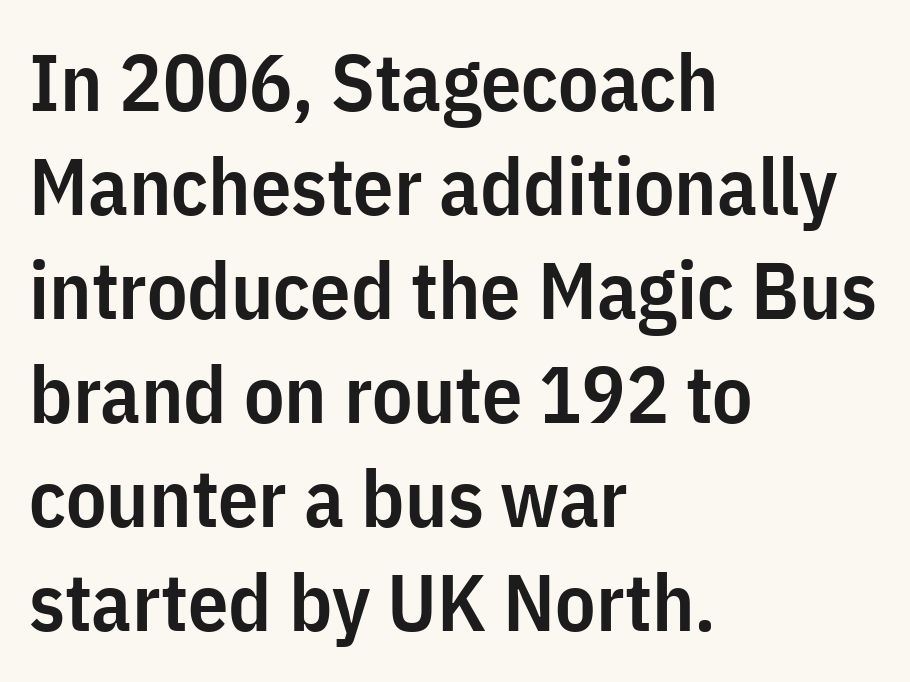
Every character sits straight up, as roman type does. The rows are spaced the way most documents space them. The text was rendered using a sans face with plain stroke endings. Does extra space separate the letters? No, they use regular spacing.
